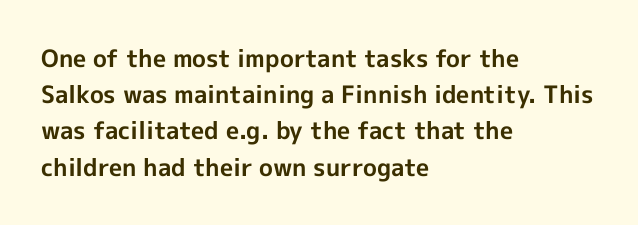
The vertical gap from one line to the next is medium. In terms of posture, this sample is upright. Look at the stroke-to-counter ratio: heavy, a bold. Clear beneath every line of the passage. Casual observation: everything's shoved over to the left. You could call the tracking neutral — neither tight nor loose.
